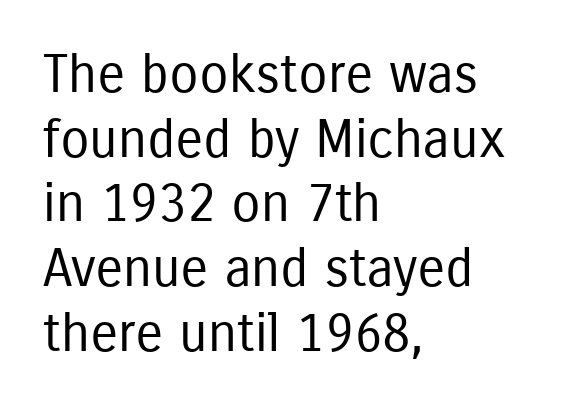
Q: Is the text bold? A: No.
Q: Is the text italic (slanted)? A: No, it is upright.
Q: Is the typeface a serif or a sans-serif typeface? A: Sans-serif.
Q: Is the text underlined? A: No.
Q: How is the paragraph aligned? A: Left-aligned.
Q: Is the spacing between letters normal or unusually wide? A: Normal.
Q: Width (condensed, normal, or wide)? A: Condensed.
Q: Stroke contrast? A: Low.
Q: x-height? A: Medium.
Q: Monospaced? A: No.
